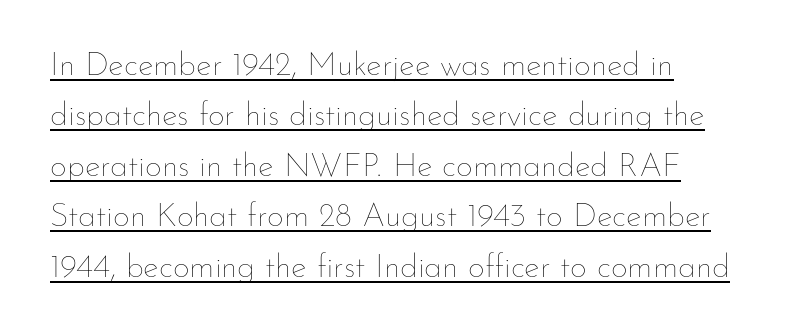
Stroke thickness stays within the range of a standard reading face or lighter. Every word sits above its own underline. Quick note: interline space is typical. The rendering uses natural spacing where letterforms have individual widths. Italic? Not at all — the glyphs are vertical.
